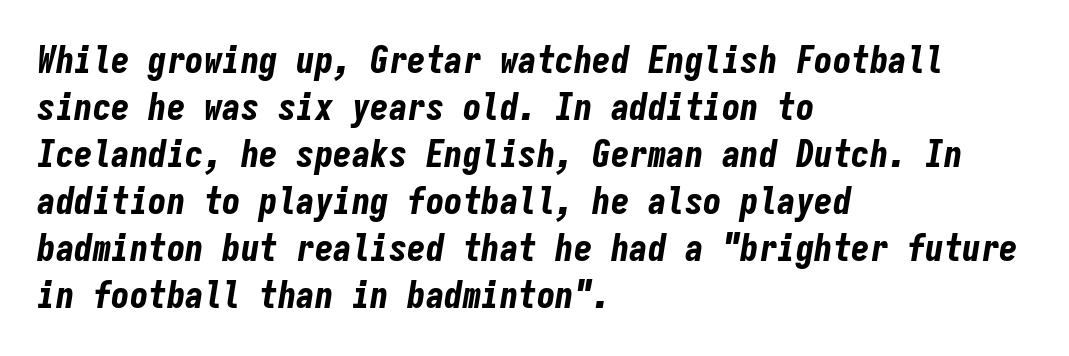
The image shows 37 px bold, condensed type, italic (leaning right), monospaced; set left-aligned, normal line spacing (1.27x), normal letter spacing, not underlined; low stroke contrast and a medium x-height.
